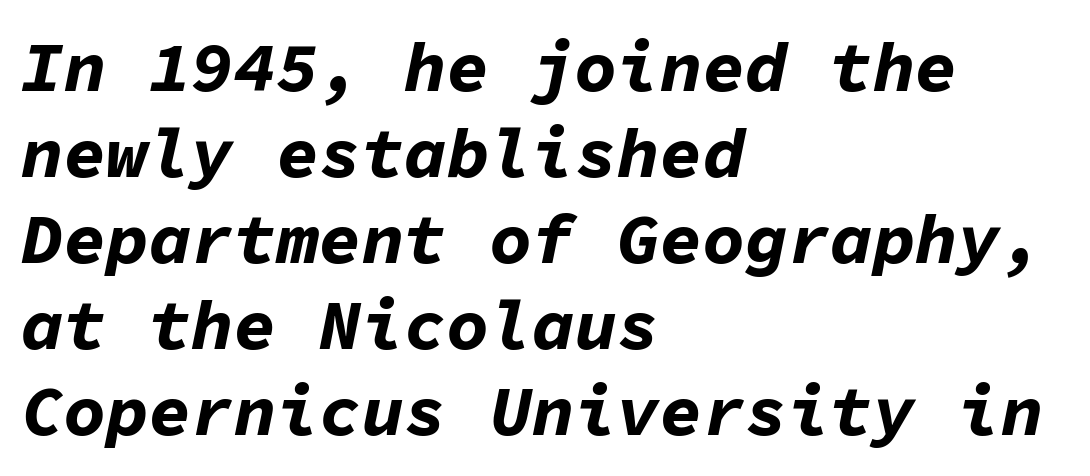
Glyph-to-glyph distance matches everyday printed text. Short and long lines alike share a common starting point at left. Check under the words: just untouched page. Strokes here are thick enough to call this a true bold. Here the designer chose a console-style face with uniform glyph widths. There's an unmistakable incline to the writing here.
